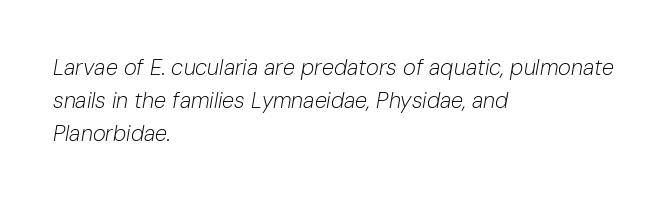
The image shows 22 px text type, italic (leaning right); set left-aligned, normal line spacing (1.51x), normal letter spacing, not underlined.
